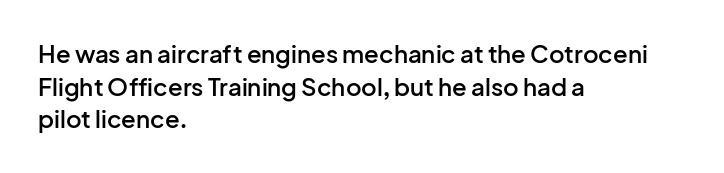
Q: Is the text bold? A: Semi-bold.
Q: Is the text italic (slanted)? A: No, it is upright.
Q: Is the text underlined? A: No.
Q: How is the paragraph aligned? A: Left-aligned.
Q: Is the spacing between letters normal or unusually wide? A: Normal.
Q: Is the spacing between lines tight, normal or loose? A: Normal.
